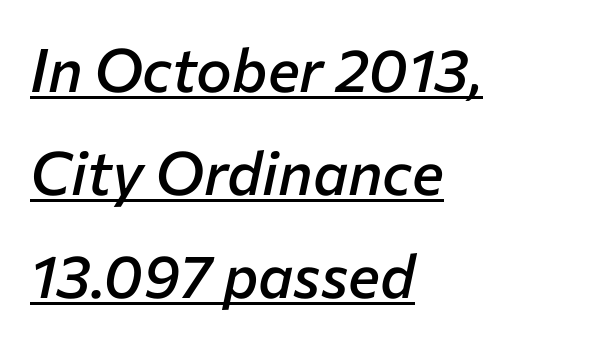
{"italic": "yes", "lean": "right", "slant_degrees": 12, "bold": "semi", "weight": "semibold", "width": "normal", "stroke_contrast": "low", "x_height": "medium", "monospaced": "no", "underline": "yes", "align": "left", "line_spacing_ratio": 1.72, "letter_spacing": "normal", "letter_spacing_em": 0.0, "glyph_px": 60}
